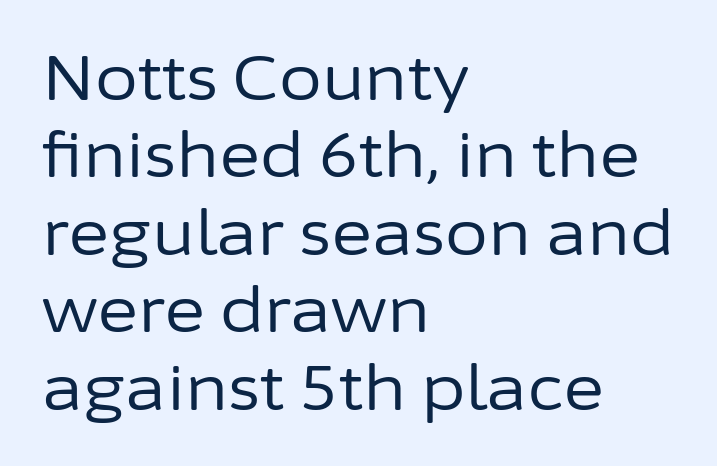
Q: Is the text bold? A: No.
Q: Is the text italic (slanted)? A: No, it is upright.
Q: Is the typeface a serif or a sans-serif typeface? A: Sans-serif.
Q: Is the text underlined? A: No.
Q: How is the paragraph aligned? A: Left-aligned.
Q: Is the spacing between letters normal or unusually wide? A: Normal.
Q: Is the spacing between lines tight, normal or loose? A: Normal.
Q: Width (condensed, normal, or wide)? A: Normal.
Q: Stroke contrast? A: Low.
Q: x-height? A: Medium.
Q: Monospaced? A: No.
